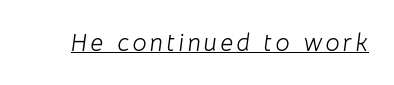
A typographer would call this underscored text. The face looks like a standard text weight, possibly lighter. Is the type slanted? Yes — the strokes lean at a clear angle.
